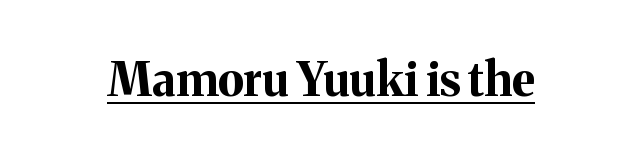
In designer terms, the underline attribute is active on this setting. A typesetter would call this proportional, since set widths differ per character. Typesetter's note: full bold, strokes at maximum text heaviness. The rendering keeps characters at their native spacing. Serifs: yes, visible at the terminals of the letterforms. If you drew a line through each stem, it would be perfectly vertical.
